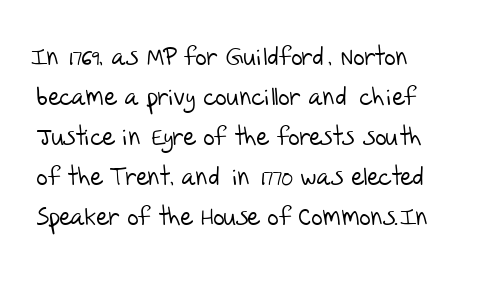
Q: Is the text bold? A: No.
Q: Is the text underlined? A: No.
Q: Is the spacing between letters normal or unusually wide? A: Normal.
Q: Is the spacing between lines tight, normal or loose? A: Normal.
